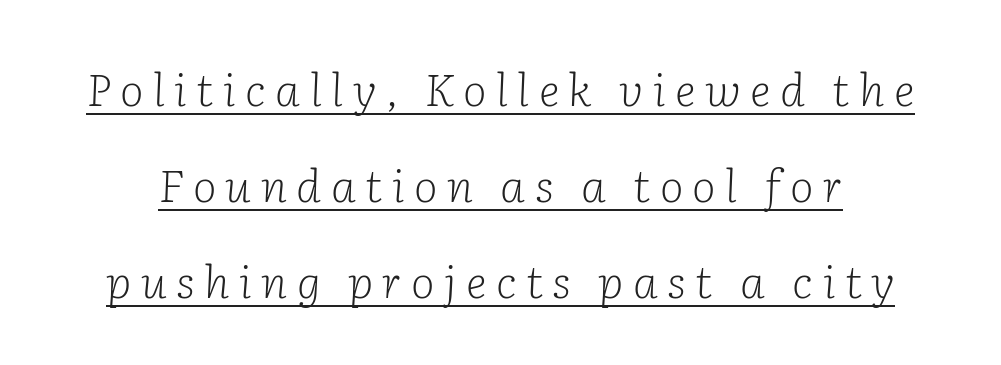
{"serif": "yes", "italic": "yes", "lean": "right", "slant_degrees": 2, "bold": "no", "weight": "light", "width": "normal", "stroke_contrast": "low", "x_height": "medium", "monospaced": "no", "underline": "yes", "line_spacing": "loose", "line_spacing_ratio": 2.13, "letter_spacing": "wide", "letter_spacing_em": 0.21, "glyph_px": 45}
